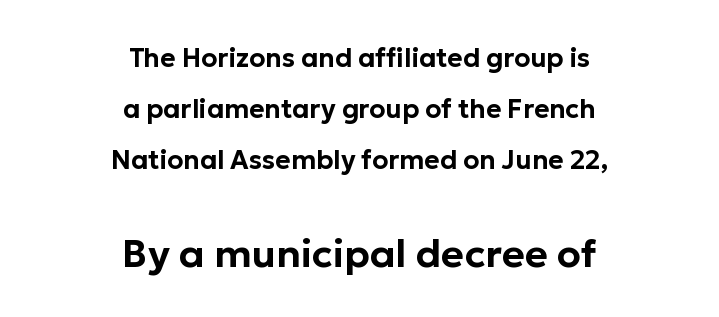
Q: Is the text italic (slanted)? A: No, it is upright.
Q: Is the typeface a serif or a sans-serif typeface? A: Sans-serif.
Q: Is the text underlined? A: No.
Q: How is the paragraph aligned? A: Centered.
Q: Is the spacing between letters normal or unusually wide? A: Normal.
Q: Is the spacing between lines tight, normal or loose? A: Loose.
Q: Which block of text is set in a larger size, the first (top) or the second (bottom)? A: The second (bottom) one.
Q: Width (condensed, normal, or wide)? A: Normal.
Q: Stroke contrast? A: Low.
Q: x-height? A: Medium.
Q: Monospaced? A: No.
